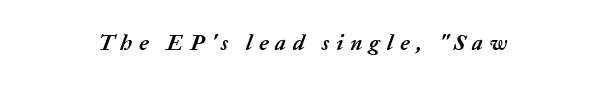
The typography opts for an oblique posture over an upright one. Bold? Absolutely — the strokes are thick and heavy. Anything drawn beneath the words? Only blank space. Caption: expanded tracking, letters set apart.
